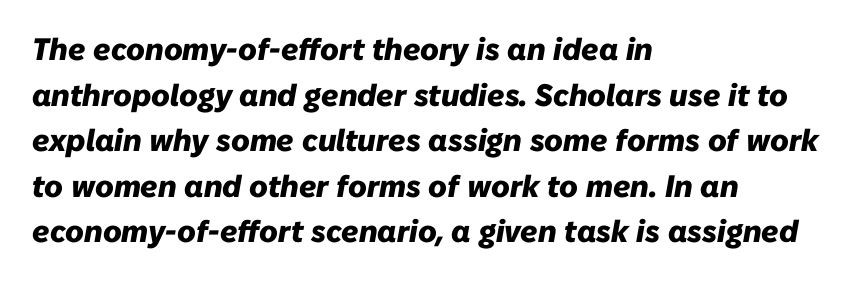
The image shows 31 px heavy type, italic (leaning right); set left-aligned, normal line spacing (1.47x), normal letter spacing, not underlined; low stroke contrast and a medium x-height.
